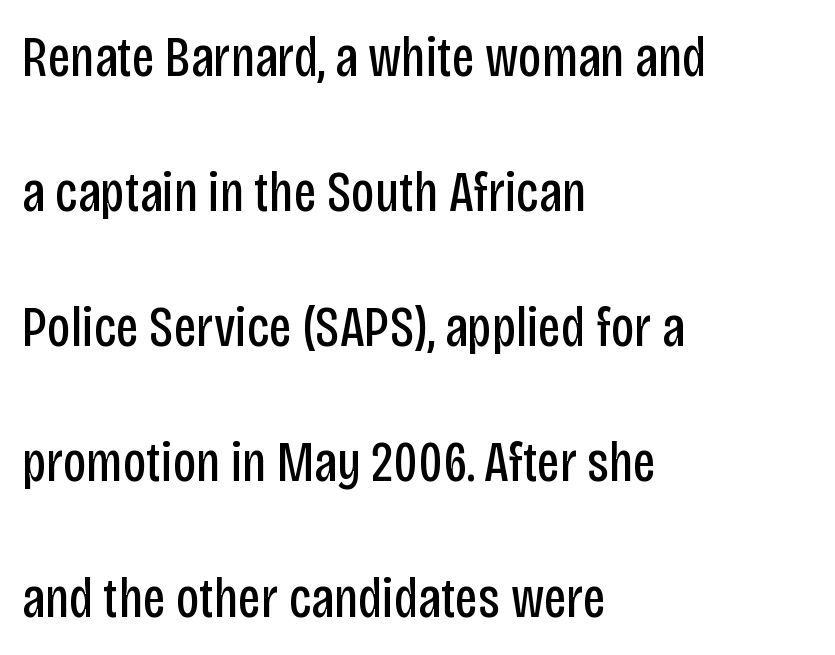
{"serif": "no", "italic": "no", "bold": "no", "weight": "regular", "width": "condensed", "stroke_contrast": "low", "x_height": "large", "monospaced": "no", "underline": "no", "align": "left", "line_spacing": "loose", "line_spacing_ratio": 2.33, "letter_spacing": "normal", "letter_spacing_em": 0.0, "glyph_px": 58}
